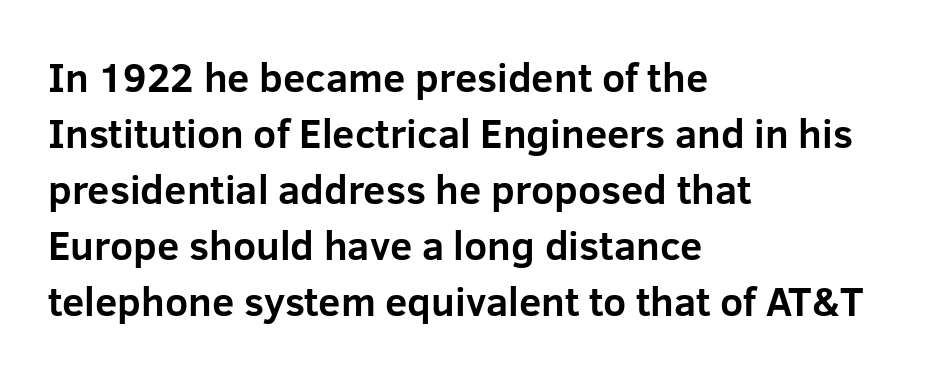
Honestly, the letter spacing is just normal — you wouldn't notice it. The font family rendered here belongs to the sans-serif group. The rendering uses natural spacing where letterforms have individual widths. When letters stand straight like this, we call the style roman or upright. Rule under the text: the space is simply empty. The text block is weighted toward the left margin, trailing off unevenly rightward.
